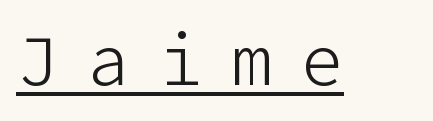
{"serif": "no", "italic": "no", "bold": "no", "weight": "light", "width": "normal", "stroke_contrast": "low", "x_height": "medium", "underline": "yes", "letter_spacing": "wide", "letter_spacing_em": 0.42, "glyph_px": 70}
